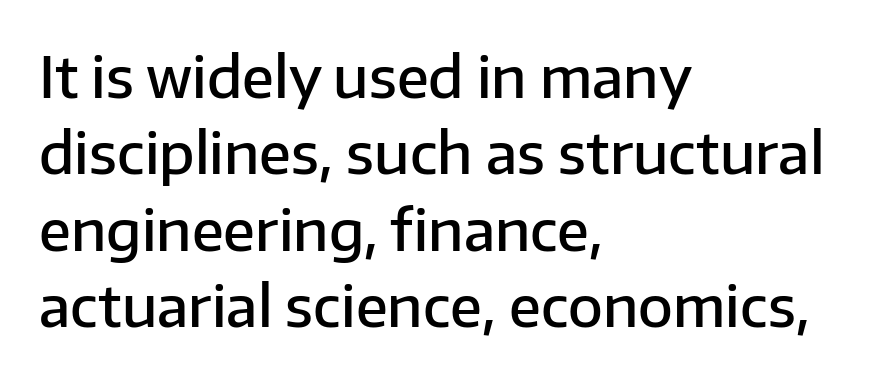
Q: Is the text bold? A: Semi-bold.
Q: Is the text italic (slanted)? A: No, it is upright.
Q: Is the typeface a serif or a sans-serif typeface? A: Sans-serif.
Q: Is the text underlined? A: No.
Q: How is the paragraph aligned? A: Left-aligned.
Q: Is the spacing between letters normal or unusually wide? A: Normal.
Q: Is the spacing between lines tight, normal or loose? A: Normal.
Q: Width (condensed, normal, or wide)? A: Normal.
Q: Stroke contrast? A: Low.
Q: x-height? A: Medium.
Q: Monospaced? A: No.
